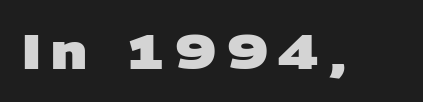
Honestly, there is no underline to notice here at all. What stands out about the letter spacing? Its width — letters are far apart. Heavy, bold letterforms. The letters advance in unequal steps, a hallmark of proportional type.
